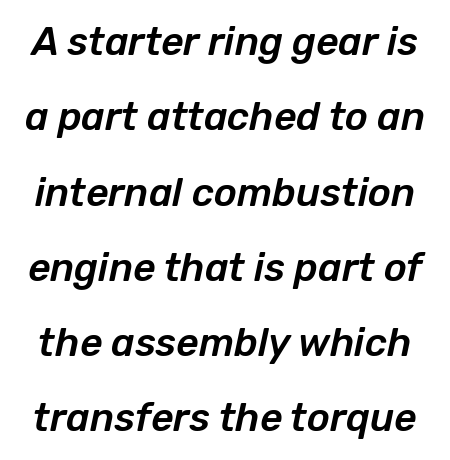
{"italic": "yes", "lean": "right", "slant_degrees": 12, "width": "normal", "stroke_contrast": "low", "x_height": "medium", "monospaced": "no", "underline": "no", "line_spacing": "loose", "line_spacing_ratio": 1.93, "letter_spacing": "normal", "letter_spacing_em": 0.0, "glyph_px": 39}
